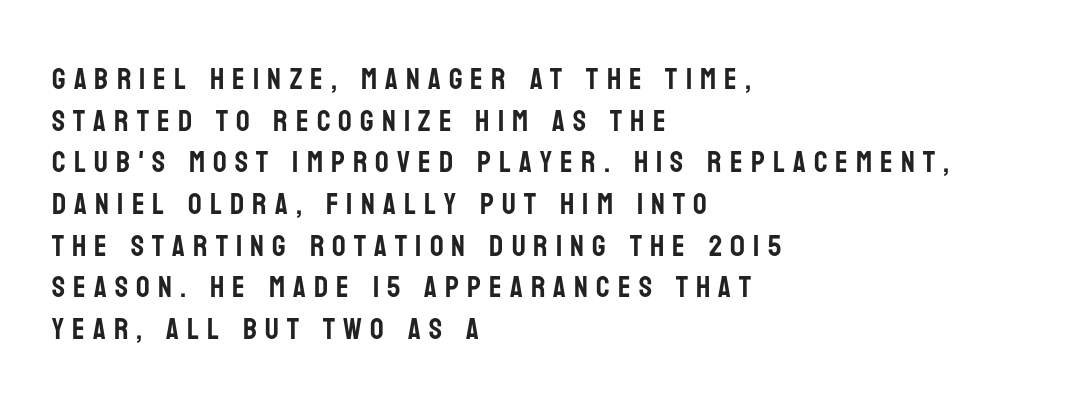
{"serif": "no", "italic": "no", "width": "condensed", "stroke_contrast": "low", "x_height": "large", "monospaced": "no", "underline": "no", "align": "left", "line_spacing": "normal", "line_spacing_ratio": 1.39, "letter_spacing": "wide", "letter_spacing_em": 0.27, "glyph_px": 30}
